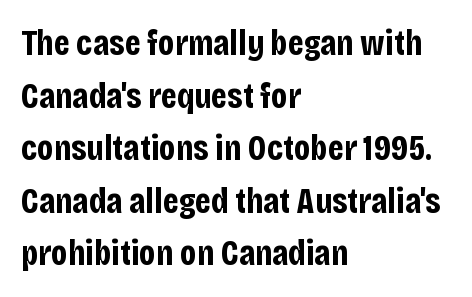
{"serif": "no", "italic": "no", "bold": "yes", "weight": "bold", "width": "condensed", "stroke_contrast": "low", "x_height": "large", "monospaced": "no", "underline": "no", "align": "left", "line_spacing": "normal", "line_spacing_ratio": 1.46, "letter_spacing": "normal", "letter_spacing_em": 0.0, "glyph_px": 36}
